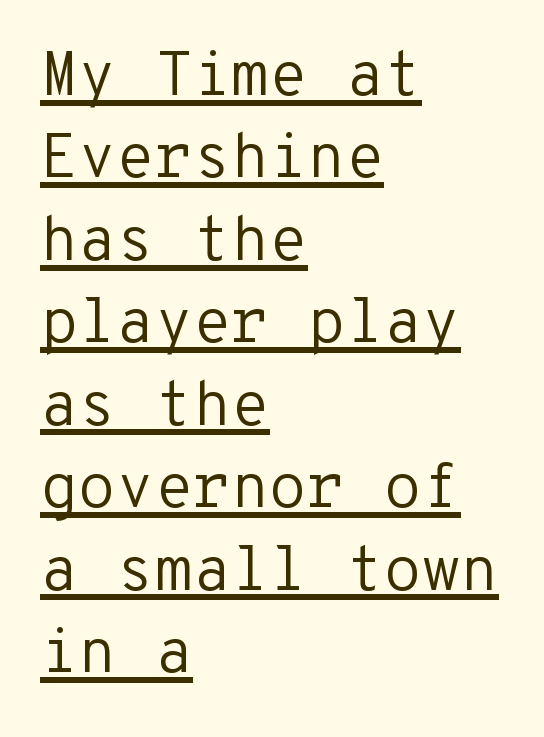
The image shows 62 px regular-weight sans-serif type, upright, monospaced; set left-aligned, normal line spacing (1.33x), normal letter spacing, underlined; low stroke contrast and a medium x-height.
